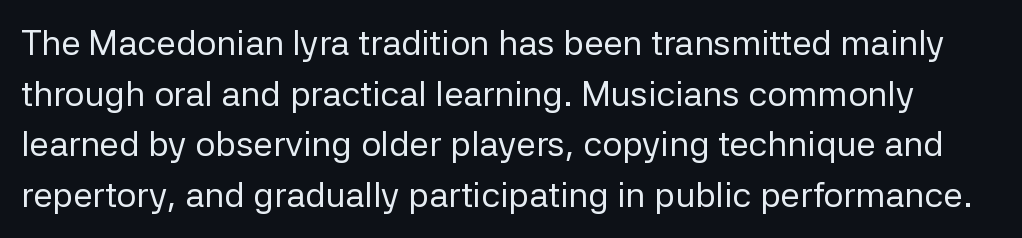
{"serif": "no", "italic": "no", "bold": "no", "weight": "regular", "width": "normal", "stroke_contrast": "low", "x_height": "medium", "monospaced": "no", "underline": "no", "line_spacing": "normal", "line_spacing_ratio": 1.45, "letter_spacing": "normal", "letter_spacing_em": 0.0, "glyph_px": 35}
